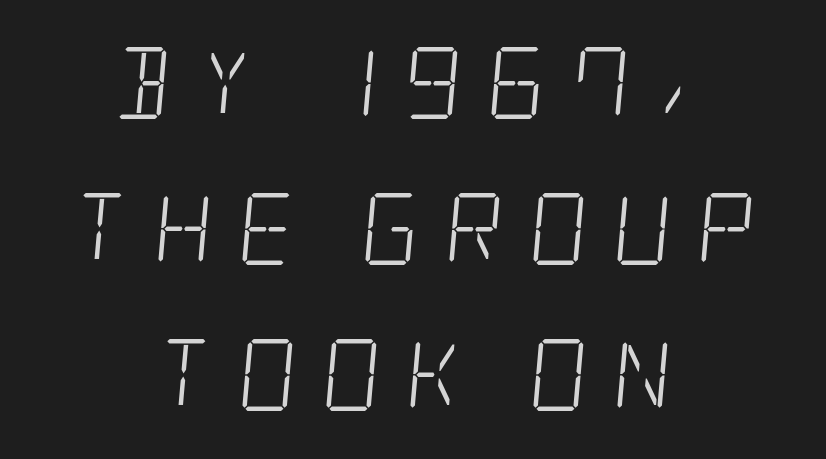
{"serif": "yes", "bold": "no", "weight": "light", "width": "condensed", "stroke_contrast": "low", "x_height": "large", "underline": "no", "align": "center", "line_spacing": "loose", "line_spacing_ratio": 2.03, "letter_spacing": "wide", "letter_spacing_em": 0.35, "glyph_px": 72}
